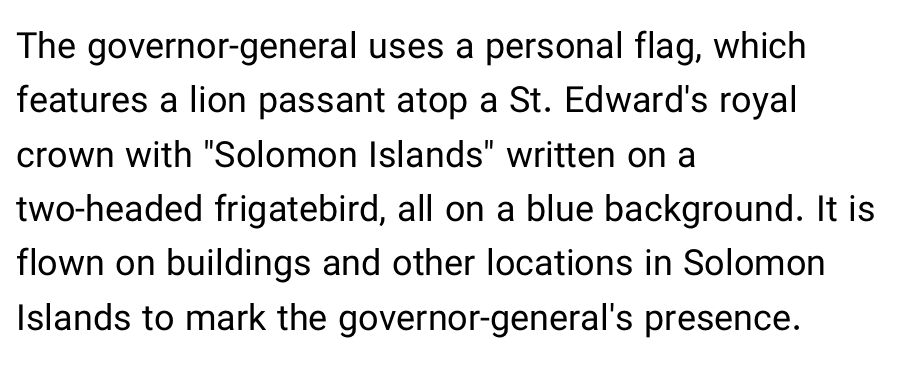
{"serif": "no", "italic": "no", "bold": "no", "weight": "regular", "width": "normal", "stroke_contrast": "low", "x_height": "medium", "monospaced": "no", "underline": "no", "align": "left", "line_spacing": "normal", "line_spacing_ratio": 1.51, "letter_spacing": "normal", "letter_spacing_em": 0.0, "glyph_px": 36}
